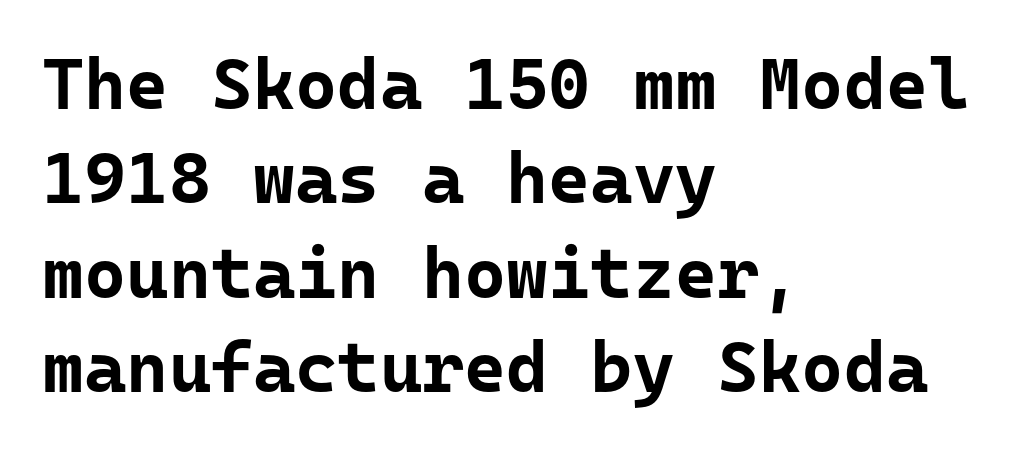
Vertically, the passage feels balanced, rows spaced as you'd expect. Stroke thickness is high; the sample reads as a true bold. Spacing between characters is what you'd get straight out of the box. Anything drawn beneath the words? Only blank space.
